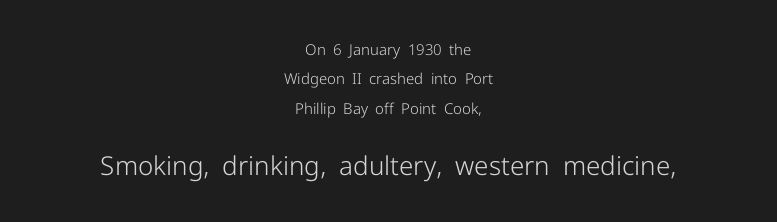
{"italic": "no", "bold": "no", "underline": "no", "align": "center", "line_spacing": "loose", "line_spacing_ratio": 1.96, "letter_spacing": "normal", "letter_spacing_em": 0.0, "larger_block": "second", "size_ratio": 1.73, "glyph_px": 26}
